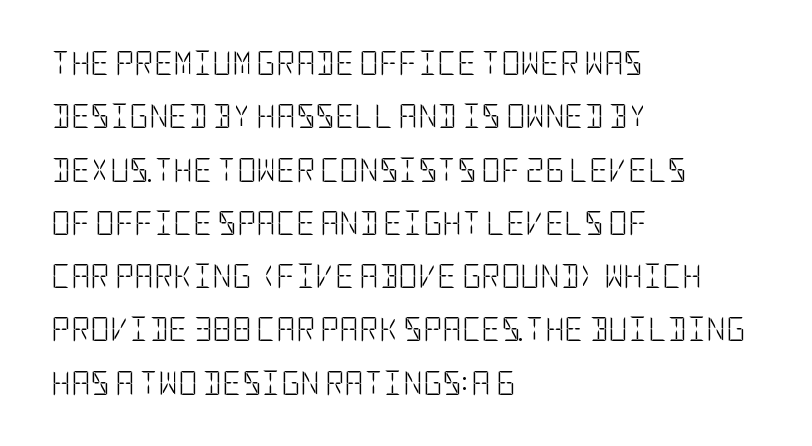
{"italic": "no", "bold": "no", "underline": "no", "align": "left", "line_spacing": "loose", "line_spacing_ratio": 2.22, "letter_spacing": "normal", "letter_spacing_em": 0.0, "glyph_px": 24}
